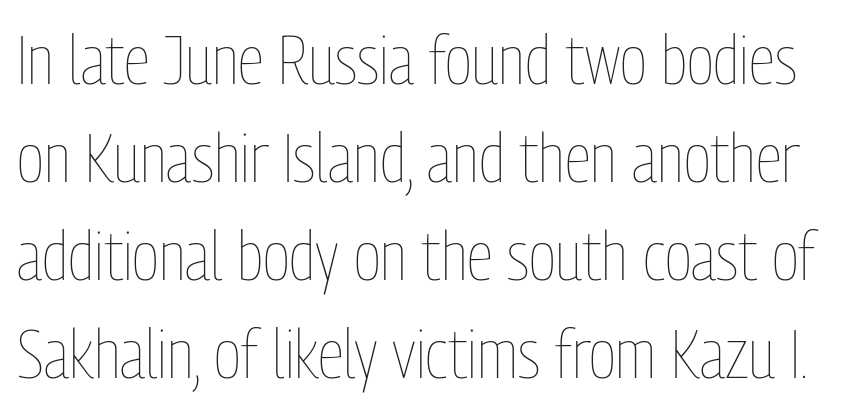
The image shows 69 px thin, condensed type, upright; set normal line spacing (1.42x), normal letter spacing, not underlined; low stroke contrast and a medium x-height.
